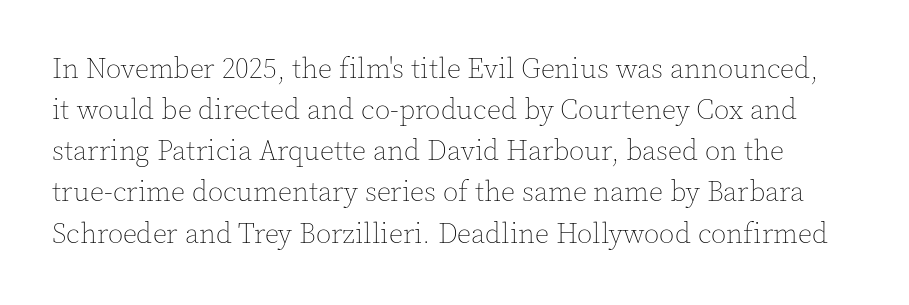
{"italic": "no", "bold": "no", "weight": "thin", "width": "normal", "x_height": "medium", "monospaced": "no", "underline": "no", "line_spacing": "normal", "line_spacing_ratio": 1.47, "letter_spacing": "normal", "letter_spacing_em": 0.0, "glyph_px": 28}
